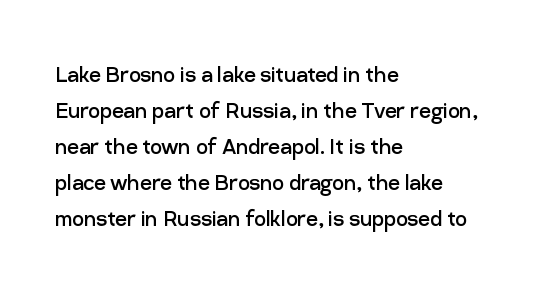
The characters are drawn with everyday or finer stroke widths. Line beginnings align vertically; line endings do not. Rule under the text: the space is simply empty. Words appear dense and cohesive because spacing is normal. Whoever set this chose a conventional vertical rhythm. Rendered with straight, roman letterforms.
